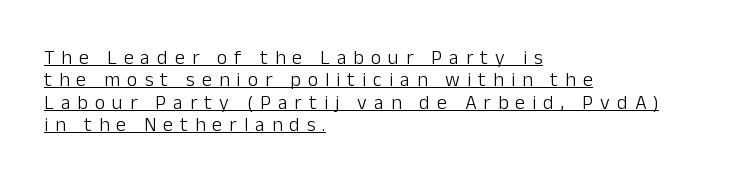
The image shows 20 px text type, upright; set left-aligned, tight line spacing (1.12x), unusually wide letter spacing (+0.35 em), underlined.
